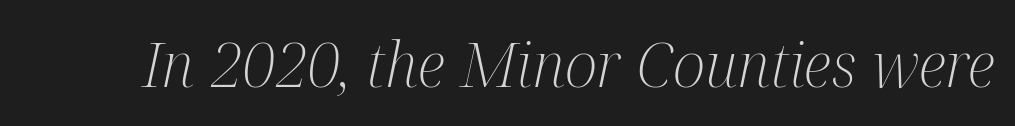
The passage shown is not underscored anywhere. Stroke terminals: seriffed. Notice how the stems are inclined rather than vertical — that's the hallmark of italics. The passage shown is not bold in any degree. The tracking reads as untouched default to a designer's eye.
